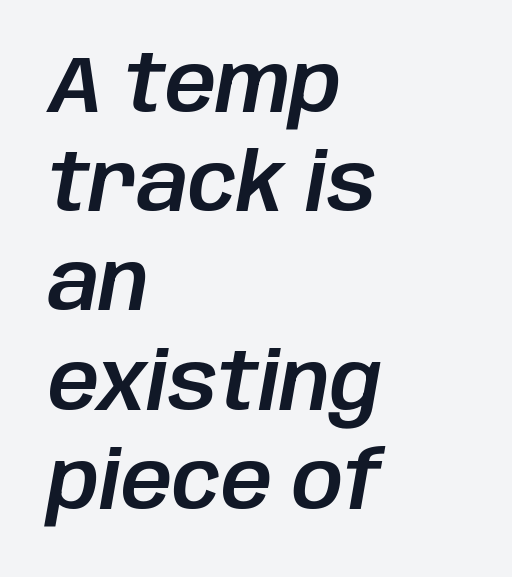
Q: Is the text italic (slanted)? A: Yes, it leans right by about 10 degrees.
Q: Is the text underlined? A: No.
Q: How is the paragraph aligned? A: Left-aligned.
Q: Is the spacing between letters normal or unusually wide? A: Normal.
Q: Width (condensed, normal, or wide)? A: Normal.
Q: Stroke contrast? A: Low.
Q: x-height? A: Large.
Q: Monospaced? A: No.
